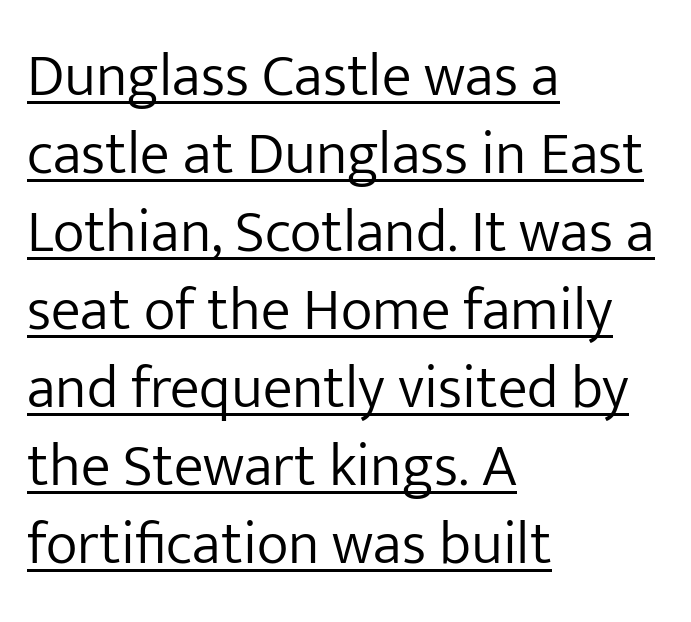
Caption: face not bold, strokes unweighted. These lines sit exactly where default settings would place them. Each line of the rendering has a horizontal stroke beneath the glyphs. Vertical strokes here are truly vertical. Which margin do the lines hug? The left one — the right edge is uneven. The passage shown is typed in a proportional face where columns would drift.
